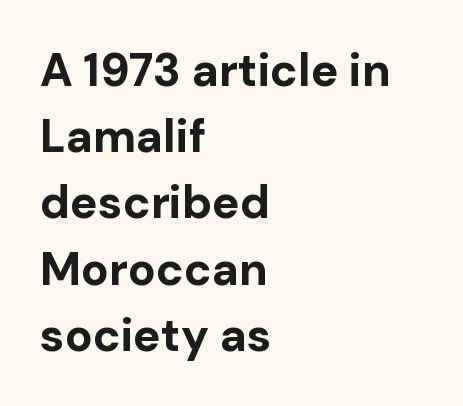
{"serif": "no", "italic": "no", "bold": "yes", "weight": "bold", "width": "normal", "stroke_contrast": "low", "x_height": "medium", "monospaced": "no", "underline": "no", "align": "left", "line_spacing": "normal", "line_spacing_ratio": 1.44, "letter_spacing": "normal", "letter_spacing_em": 0.0, "glyph_px": 46}
